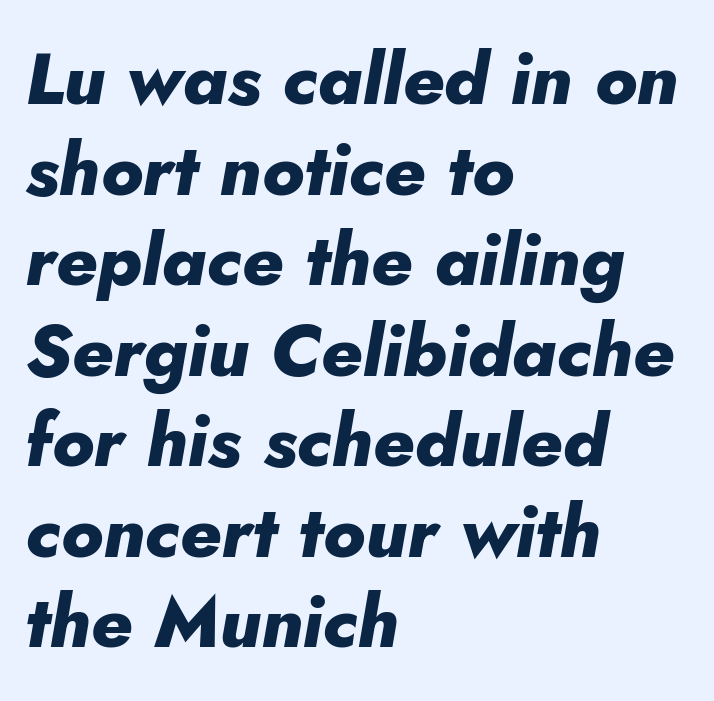
Strong, thick strokes mark this as bold type. Think of a printed novel: that variable character pitch is what you see here. Each line starts at the same left margin while the right side varies. An italicized treatment has been applied to the whole sample. Any mark beneath the type? The region is blank.
